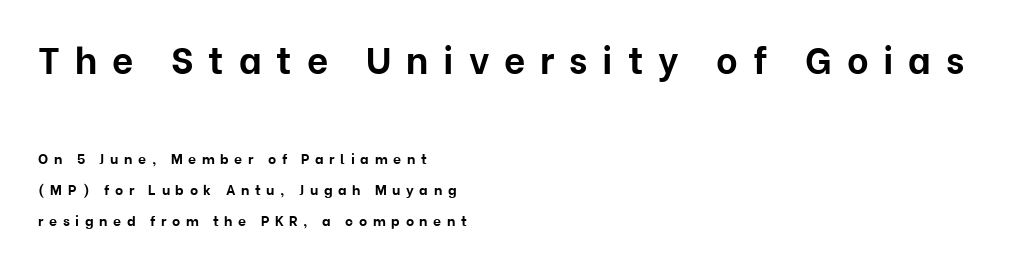
{"serif": "no", "italic": "no", "bold": "yes", "weight": "bold", "width": "normal", "stroke_contrast": "low", "x_height": "medium", "monospaced": "no", "underline": "no", "align": "left", "line_spacing": "loose", "line_spacing_ratio": 2.22, "letter_spacing": "wide", "letter_spacing_em": 0.4, "larger_block": "first", "size_ratio": 2.64, "glyph_px": 37}
